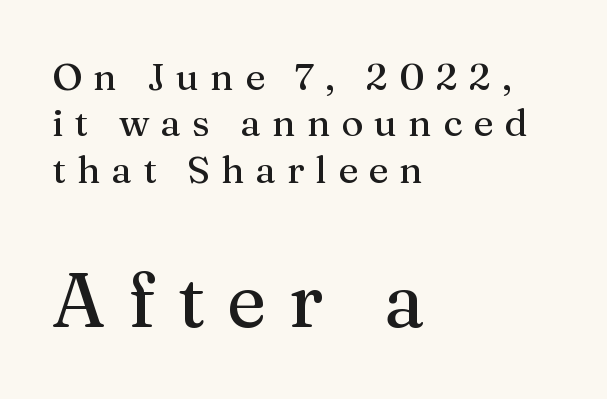
{"serif": "yes", "italic": "no", "width": "normal", "stroke_contrast": "medium", "x_height": "medium", "monospaced": "no", "underline": "no", "align": "left", "line_spacing_ratio": 1.22, "letter_spacing": "wide", "letter_spacing_em": 0.29, "larger_block": "second", "size_ratio": 2.0, "glyph_px": 76}
